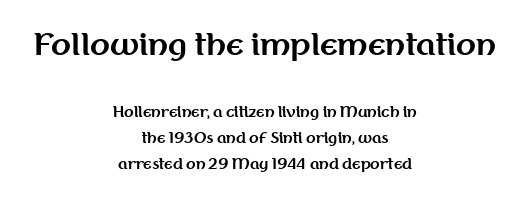
Q: Is the text bold? A: Yes.
Q: Is the text italic (slanted)? A: No, it is upright.
Q: Is the typeface a serif or a sans-serif typeface? A: Sans-serif.
Q: Is the text underlined? A: No.
Q: How is the paragraph aligned? A: Centered.
Q: Is the spacing between letters normal or unusually wide? A: Normal.
Q: Which block of text is set in a larger size, the first (top) or the second (bottom)? A: The first (top) one.
Q: Width (condensed, normal, or wide)? A: Normal.
Q: Stroke contrast? A: Medium.
Q: x-height? A: Medium.
Q: Monospaced? A: No.
